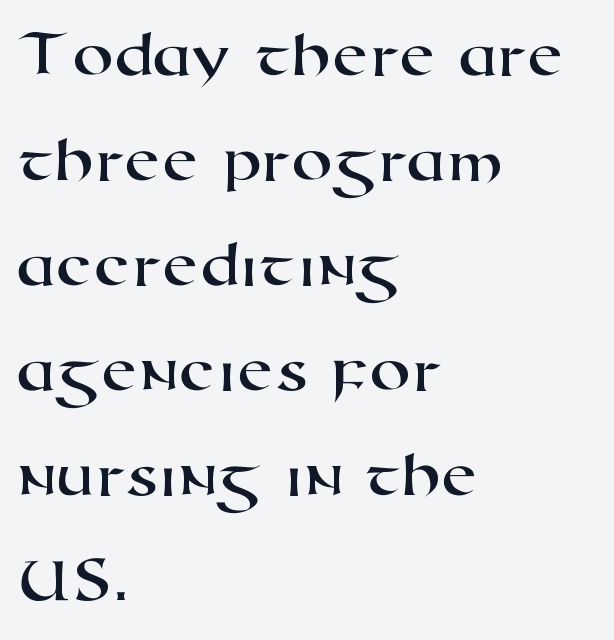
The image shows 66 px wide sans-serif type; set left-aligned, normal line spacing (1.59x), normal letter spacing, not underlined; high stroke contrast and a medium x-height.
